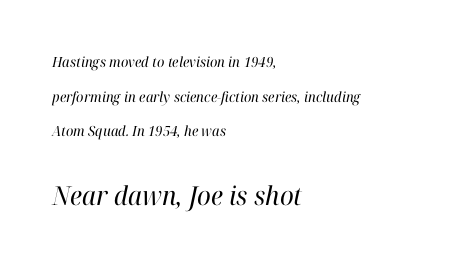
{"italic": "yes", "lean": "right", "slant_degrees": 12, "bold": "no", "underline": "no", "align": "left", "line_spacing": "loose", "line_spacing_ratio": 2.47, "letter_spacing": "normal", "letter_spacing_em": 0.0, "larger_block": "second", "size_ratio": 1.86, "glyph_px": 26}
